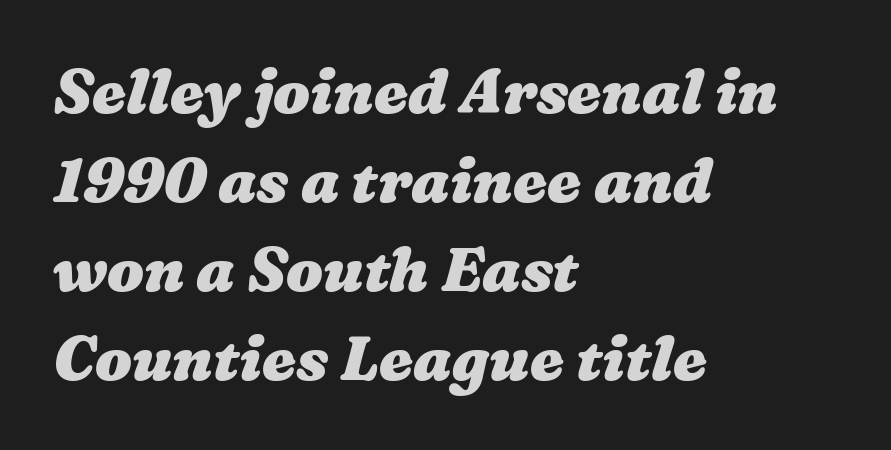
The space between consecutive lines is moderate. Honestly, there is no underline to notice here at all. Where is the straight margin? On the left. The horizontal fit of the characters is conventional and even.
